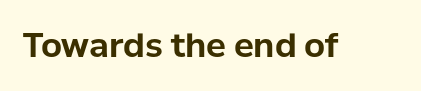
{"serif": "no", "italic": "no", "bold": "yes", "weight": "bold", "width": "normal", "stroke_contrast": "low", "x_height": "medium", "monospaced": "no", "underline": "no", "letter_spacing": "normal", "letter_spacing_em": 0.0, "glyph_px": 33}
